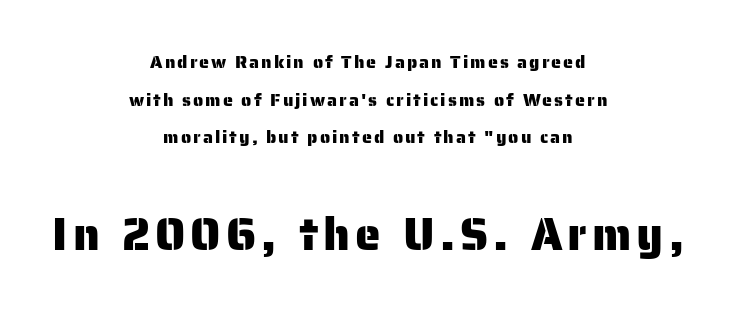
The letters advance in unequal steps, a hallmark of proportional type. The type sits square on the baseline with zero lean. Centered paragraph, ragged on both sides. Unmarked baselines from the first word to the last. This sample trades compactness for vertical openness between lines. Small over large — that's the arrangement of the two blocks here.
